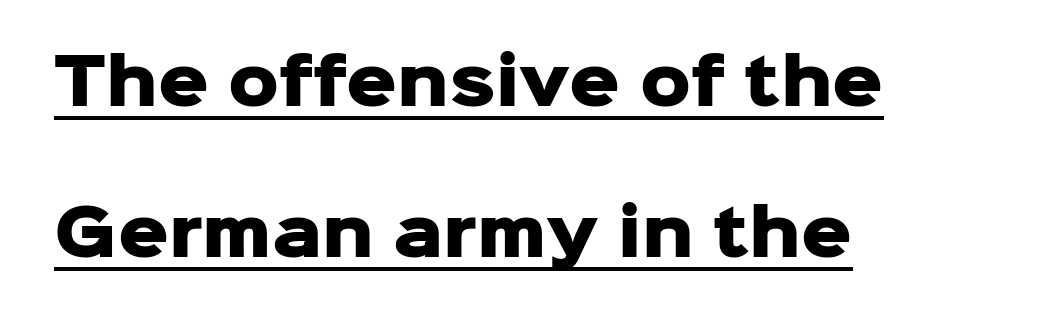
The image shows 63 px heavy sans-serif type, upright; set left-aligned, loose line spacing (2.4x), normal letter spacing, underlined; low stroke contrast and a medium x-height.
